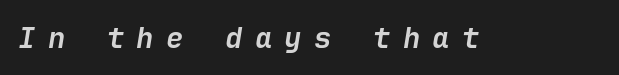
Q: Is the text bold? A: Yes.
Q: Is the text italic (slanted)? A: Yes, it leans right by about 9 degrees.
Q: Is the text underlined? A: No.
Q: Is the spacing between letters normal or unusually wide? A: Unusually wide.
Q: Width (condensed, normal, or wide)? A: Normal.
Q: Stroke contrast? A: Low.
Q: x-height? A: Medium.
